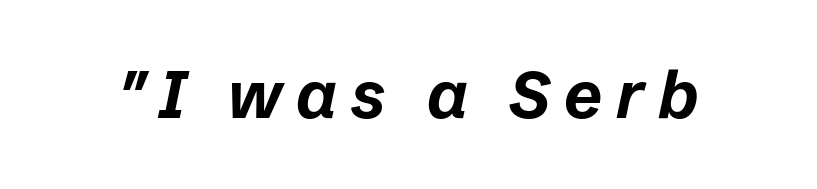
The image shows 66 px bold type, italic (leaning right); set unusually wide letter spacing (+0.21 em), not underlined; low stroke contrast and a medium x-height.
